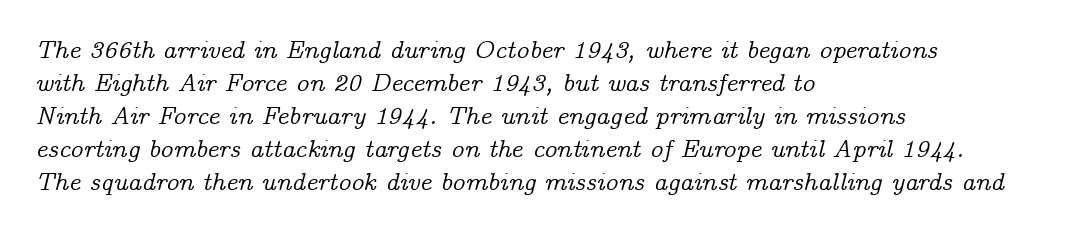
Q: Is the text italic (slanted)? A: Yes, it leans right by about 14 degrees.
Q: Is the text underlined? A: No.
Q: How is the paragraph aligned? A: Left-aligned.
Q: Is the spacing between letters normal or unusually wide? A: Normal.
Q: Is the spacing between lines tight, normal or loose? A: Normal.
